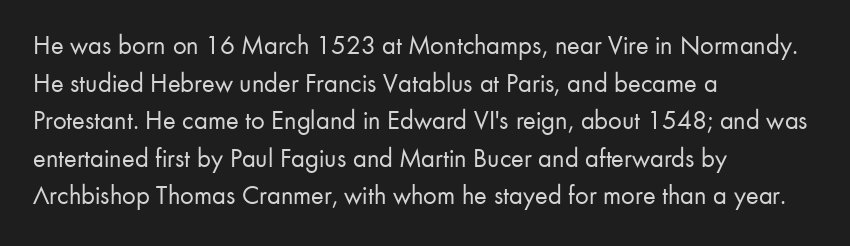
{"italic": "no", "bold": "no", "underline": "no", "align": "left", "line_spacing": "normal", "line_spacing_ratio": 1.39, "letter_spacing": "normal", "letter_spacing_em": 0.0, "glyph_px": 27}
